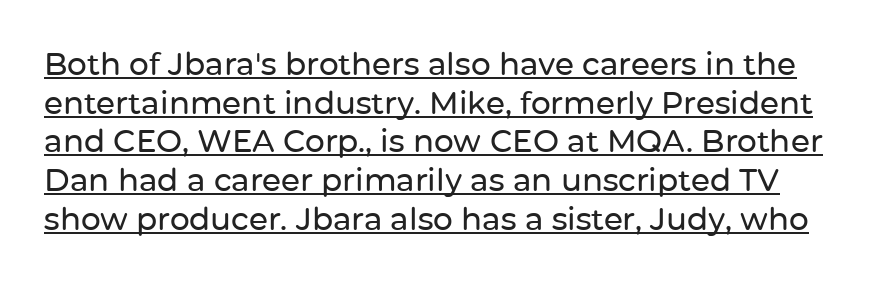
The image shows 31 px sans-serif type, upright; set normal line spacing (1.25x), normal letter spacing, underlined; low stroke contrast and a medium x-height.
